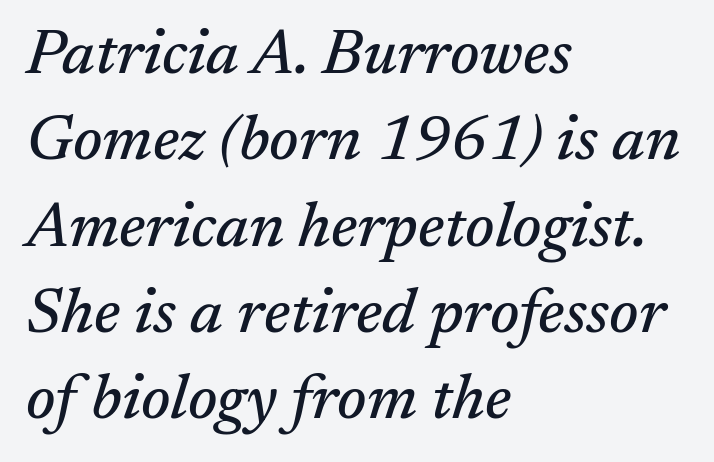
The image shows 63 px serif type, italic (leaning right); set left-aligned, normal line spacing (1.37x), normal letter spacing, not underlined; medium stroke contrast and a medium x-height.
